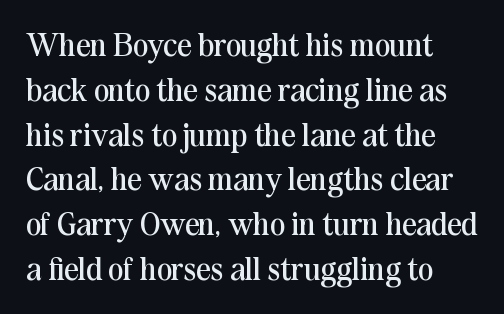
The rows are spaced the way most documents space them. Unlike a clean sans, this face finishes its strokes with serifs. Casual observation: everything's shoved over to the left. The passage shown has conventional tracking throughout. The passage shown is typed in a proportional face where columns would drift. Counters stay open thanks to moderate or lighter strokes.
